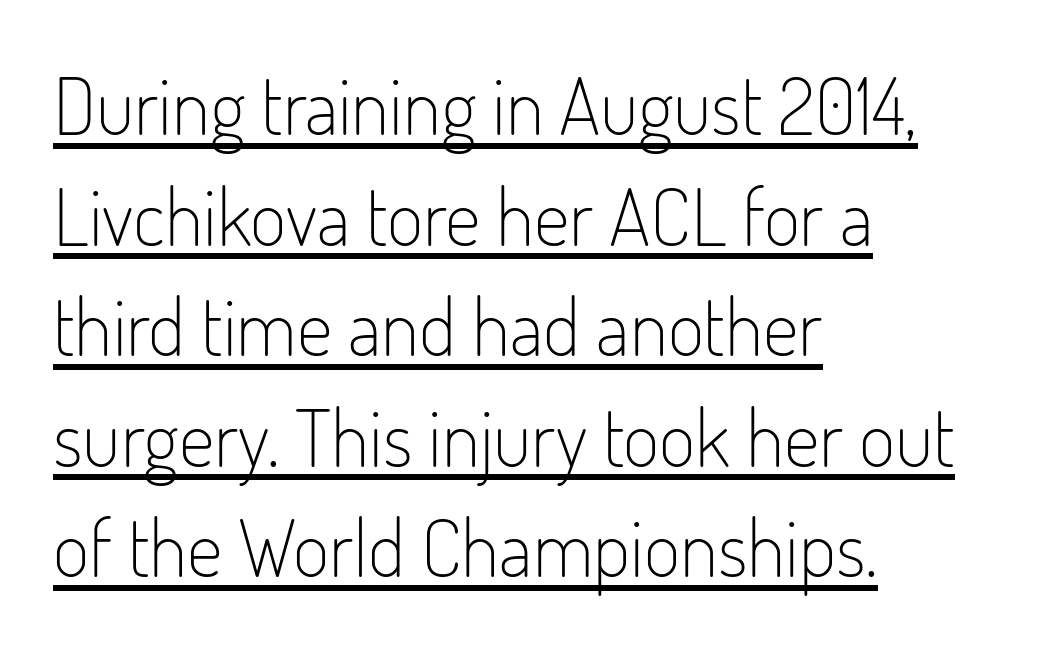
The image shows 79 px light, condensed sans-serif type, upright; set left-aligned, normal line spacing (1.4x), normal letter spacing, underlined; low stroke contrast and a small x-height.
